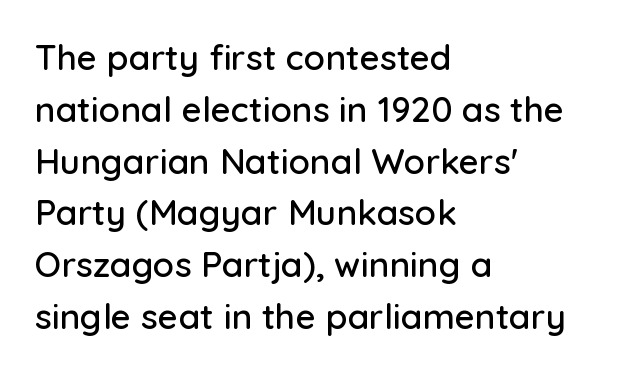
The image shows 35 px sans-serif type, upright; set left-aligned, normal line spacing (1.48x), normal letter spacing, not underlined; low stroke contrast and a medium x-height.
